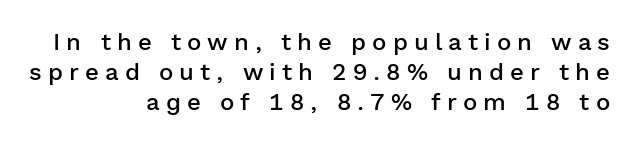
Q: Is the text bold? A: Semi-bold.
Q: Is the text italic (slanted)? A: No, it is upright.
Q: Is the text underlined? A: No.
Q: How is the paragraph aligned? A: Right-aligned.
Q: Is the spacing between letters normal or unusually wide? A: Unusually wide.
Q: Is the spacing between lines tight, normal or loose? A: Normal.
